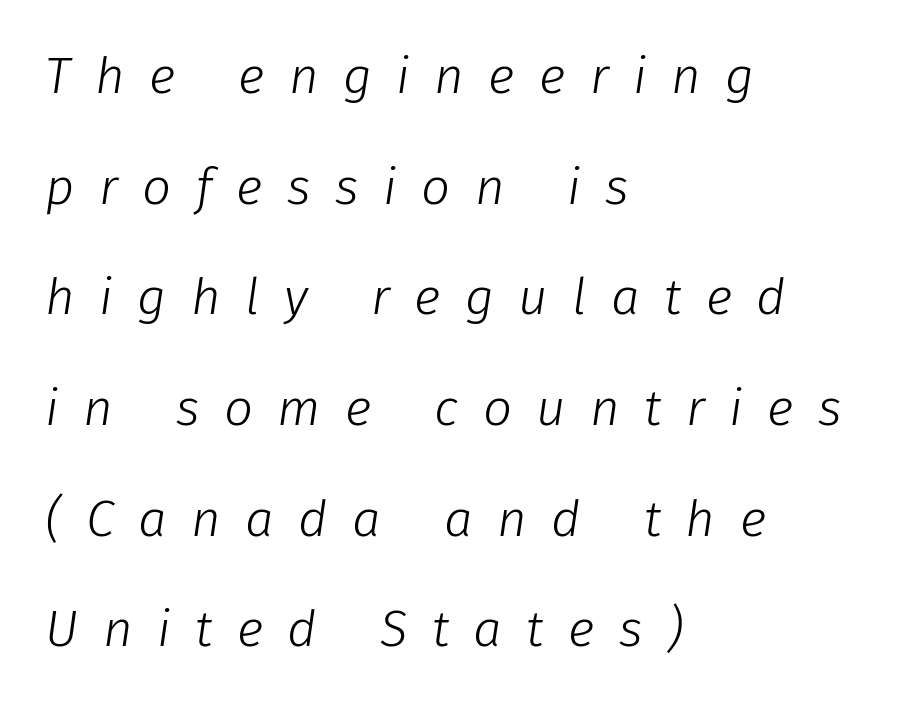
{"italic": "yes", "lean": "right", "slant_degrees": 8, "bold": "no", "weight": "light", "width": "normal", "stroke_contrast": "low", "x_height": "medium", "monospaced": "no", "underline": "no", "align": "left", "line_spacing": "loose", "line_spacing_ratio": 2.17, "letter_spacing": "wide", "letter_spacing_em": 0.48, "glyph_px": 51}
